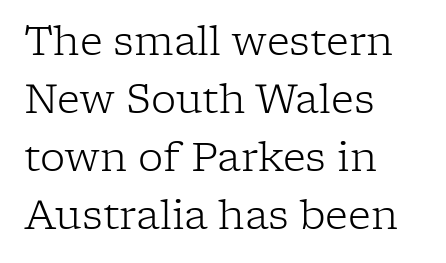
The image shows 40 px light serif type, upright; set left-aligned, normal line spacing (1.45x), normal letter spacing, not underlined; low stroke contrast and a medium x-height.
